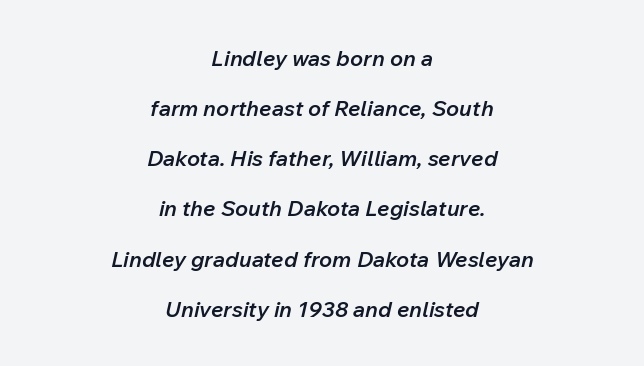
Each line is balanced around a shared central axis. Letter spacing: default. Rule under the text: the space is simply empty. Widely set lines give the paragraph a tall, airy silhouette.
